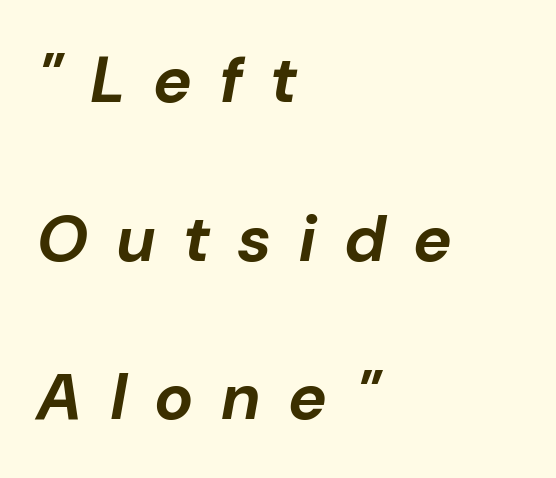
The image shows 65 px bold type, italic (leaning right); set left-aligned, loose line spacing (2.44x), unusually wide letter spacing (+0.45 em), not underlined; low stroke contrast and a medium x-height.
